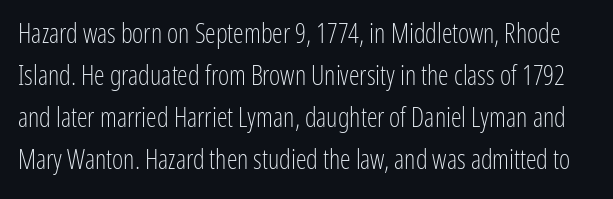
{"italic": "no", "bold": "no", "underline": "no", "line_spacing": "normal", "line_spacing_ratio": 1.55, "letter_spacing": "normal", "letter_spacing_em": 0.0, "glyph_px": 27}
